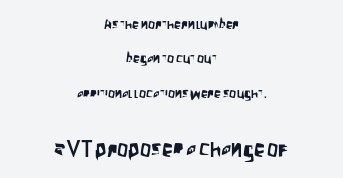
The image shows 22 px text type, upright; set centered, loose line spacing (2.46x), normal letter spacing, not underlined; the second (bottom) block is 1.57x larger.
